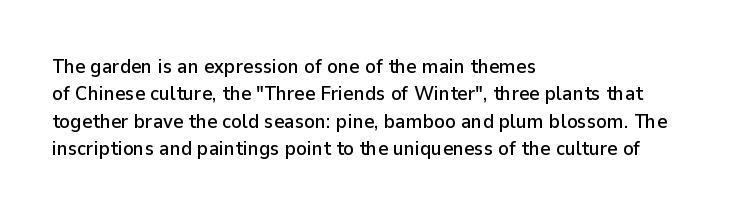
{"italic": "no", "underline": "no", "align": "left", "line_spacing": "normal", "line_spacing_ratio": 1.37, "letter_spacing": "normal", "letter_spacing_em": 0.0, "glyph_px": 20}
